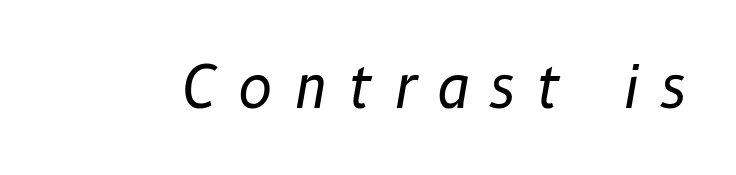
Q: Is the text bold? A: No.
Q: Is the text italic (slanted)? A: Yes, it leans right by about 10 degrees.
Q: Is the text underlined? A: No.
Q: Is the spacing between letters normal or unusually wide? A: Unusually wide.
Q: Width (condensed, normal, or wide)? A: Normal.
Q: Stroke contrast? A: Low.
Q: x-height? A: Medium.
Q: Monospaced? A: No.
